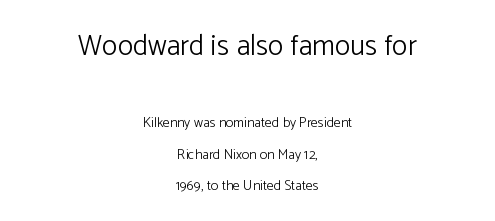
Q: Is the text bold? A: No.
Q: Is the text italic (slanted)? A: No, it is upright.
Q: Is the typeface a serif or a sans-serif typeface? A: Sans-serif.
Q: Is the text underlined? A: No.
Q: How is the paragraph aligned? A: Centered.
Q: Is the spacing between letters normal or unusually wide? A: Normal.
Q: Is the spacing between lines tight, normal or loose? A: Loose.
Q: Which block of text is set in a larger size, the first (top) or the second (bottom)? A: The first (top) one.
Q: Width (condensed, normal, or wide)? A: Normal.
Q: Stroke contrast? A: Low.
Q: x-height? A: Medium.
Q: Monospaced? A: No.
